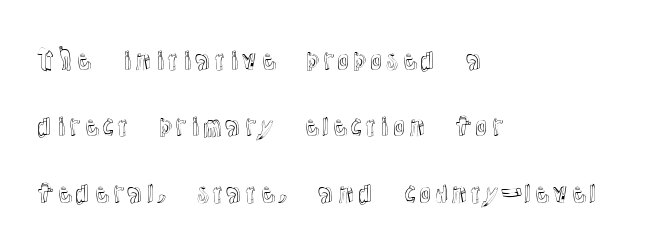
The image shows 27 px text type, upright; set left-aligned, loose line spacing (2.46x), normal letter spacing, not underlined.
